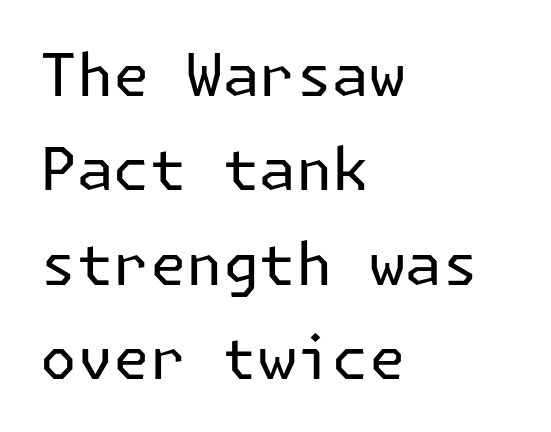
Q: Is the text bold? A: No.
Q: Is the text italic (slanted)? A: No, it is upright.
Q: Is the typeface a serif or a sans-serif typeface? A: Sans-serif.
Q: Is the text underlined? A: No.
Q: How is the paragraph aligned? A: Left-aligned.
Q: Is the spacing between letters normal or unusually wide? A: Normal.
Q: Is the spacing between lines tight, normal or loose? A: Normal.
Q: Width (condensed, normal, or wide)? A: Normal.
Q: Stroke contrast? A: Low.
Q: x-height? A: Medium.
